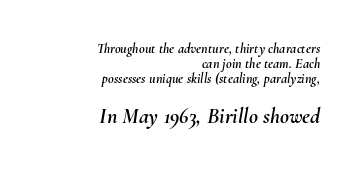
Q: Is the text italic (slanted)? A: Yes, it leans right by about 10 degrees.
Q: Is the text underlined? A: No.
Q: How is the paragraph aligned? A: Right-aligned.
Q: Is the spacing between letters normal or unusually wide? A: Normal.
Q: Is the spacing between lines tight, normal or loose? A: Tight.
Q: Which block of text is set in a larger size, the first (top) or the second (bottom)? A: The second (bottom) one.
